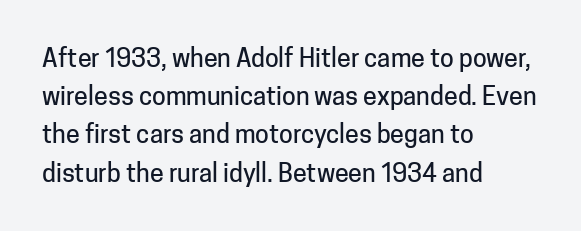
{"italic": "no", "underline": "no", "align": "left", "line_spacing": "normal", "line_spacing_ratio": 1.53, "letter_spacing": "normal", "letter_spacing_em": 0.0, "glyph_px": 25}
